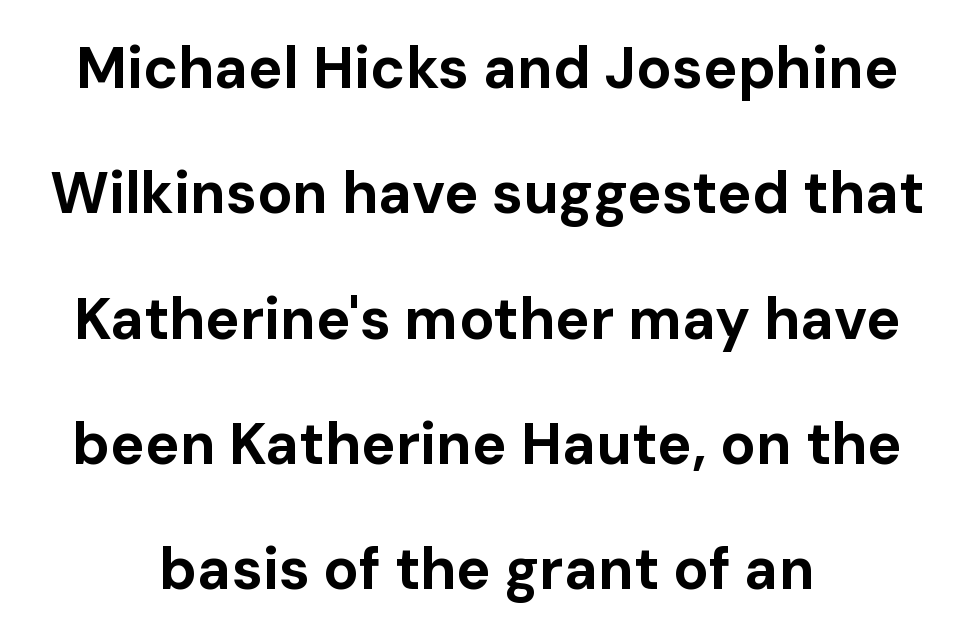
Q: Is the text bold? A: Yes.
Q: Is the text italic (slanted)? A: No, it is upright.
Q: Is the typeface a serif or a sans-serif typeface? A: Sans-serif.
Q: Is the text underlined? A: No.
Q: How is the paragraph aligned? A: Centered.
Q: Is the spacing between letters normal or unusually wide? A: Normal.
Q: Is the spacing between lines tight, normal or loose? A: Loose.
Q: Width (condensed, normal, or wide)? A: Normal.
Q: Stroke contrast? A: Low.
Q: x-height? A: Medium.
Q: Monospaced? A: No.
